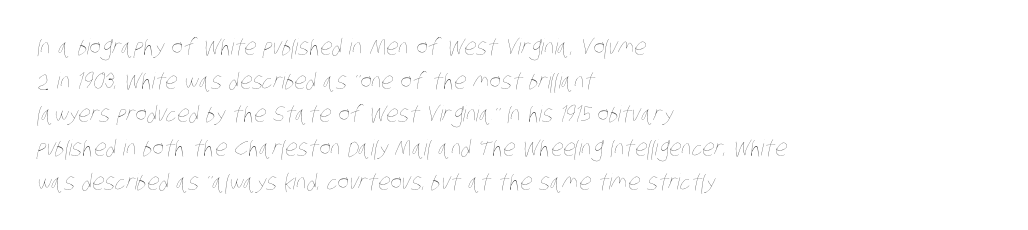
The image shows 22 px text type; set left-aligned, normal line spacing (1.53x), normal letter spacing, not underlined.
